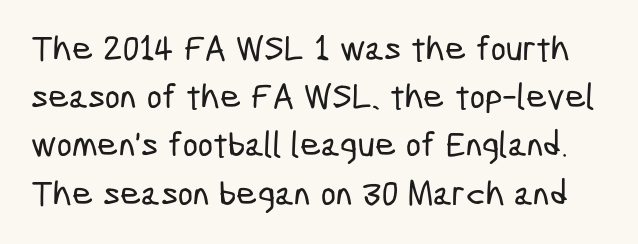
The image shows 36 px condensed sans-serif type; set normal line spacing (1.34x), normal letter spacing, not underlined; low stroke contrast and a medium x-height.
